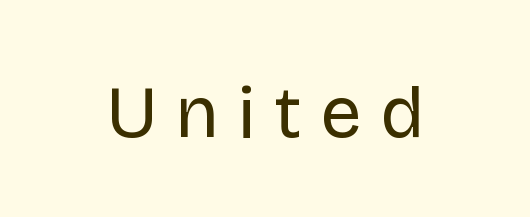
The typeface has the unassuming heft of standard copy or less. Bare-footed words on every line. Each word looks stretched out because of the extra space between its letters. Check where the strokes stop: nothing finishes them off — pure sans. These lines are rendered in a variable-pitch font. It's the straight-up-and-down kind of type.
